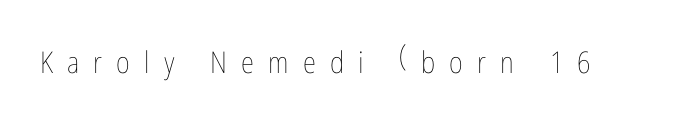
{"italic": "no", "bold": "no", "weight": "thin", "width": "condensed", "stroke_contrast": "low", "x_height": "medium", "monospaced": "no", "underline": "no", "letter_spacing": "wide", "letter_spacing_em": 0.47, "glyph_px": 30}
